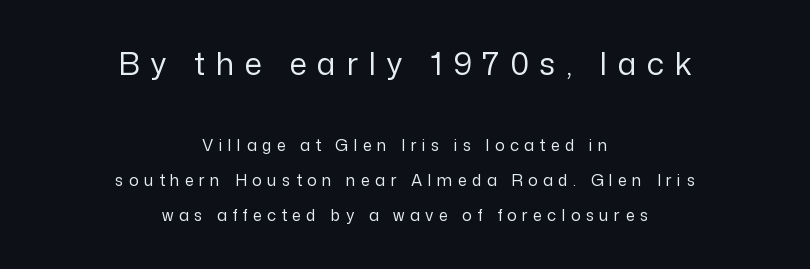
The foot of each line stays bare and open. The passage shown begins with its larger block and ends with its smaller one. Tracking value appears strongly positive — letters spread wide. The line-height multiplier appears high, well above default. Is this a fixed-width face? No — the glyphs have proportional, varying widths.
